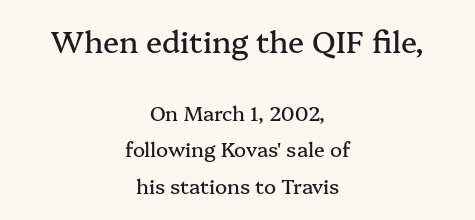
Visually the block forms a symmetrical silhouette, jagged on both flanks. Small tapered or slab feet sit at the stroke ends, so this counts as serif. The designer gave the opening block more size than the closing block. Any mark beneath the type? The region is blank. Does extra space separate the letters? No, they use regular spacing.
